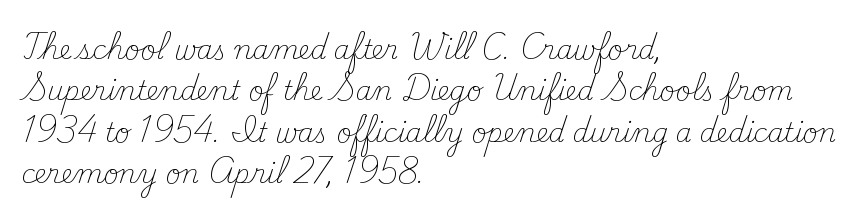
{"bold": "no", "underline": "no", "align": "left", "line_spacing": "normal", "line_spacing_ratio": 1.59, "letter_spacing": "normal", "letter_spacing_em": 0.0, "glyph_px": 26}
